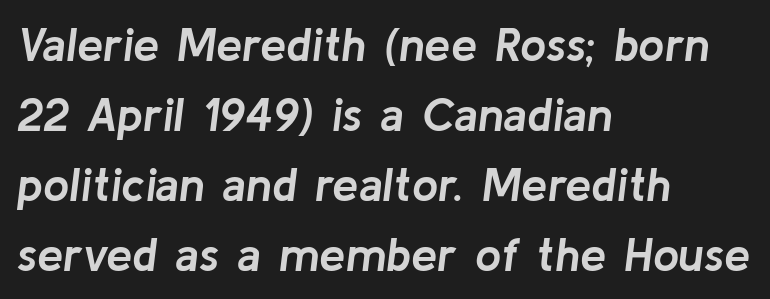
Here the designer chose a conventional face with non-uniform glyph widths. All the whitespace from short lines collects on the right. The zone under the glyphs is completely vacant. This sample uses an oblique cut, with every glyph tilted off the vertical.
